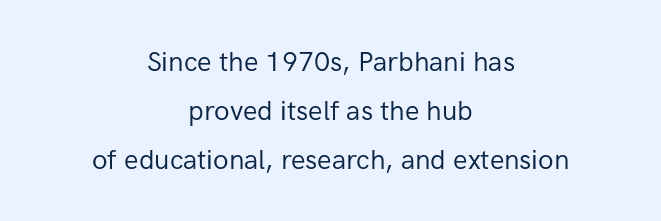
The image shows 27 px text type, upright; set centered, line spacing 1.81x, normal letter spacing, not underlined.
